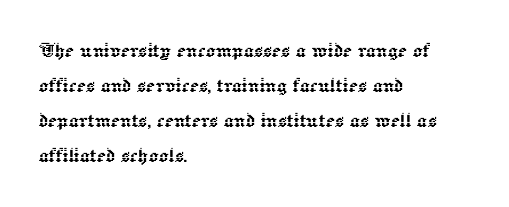
Q: Is the text italic (slanted)? A: No, it is upright.
Q: Is the text underlined? A: No.
Q: How is the paragraph aligned? A: Left-aligned.
Q: Is the spacing between letters normal or unusually wide? A: Normal.
Q: Is the spacing between lines tight, normal or loose? A: Normal.
